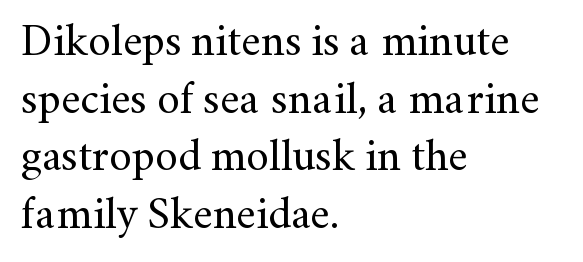
Each row of text sits above clean, open space. Proportional: the letters do not fall into vertical columns. Letter spacing: default. Is the block centered? No — it sits flush against the left margin.
